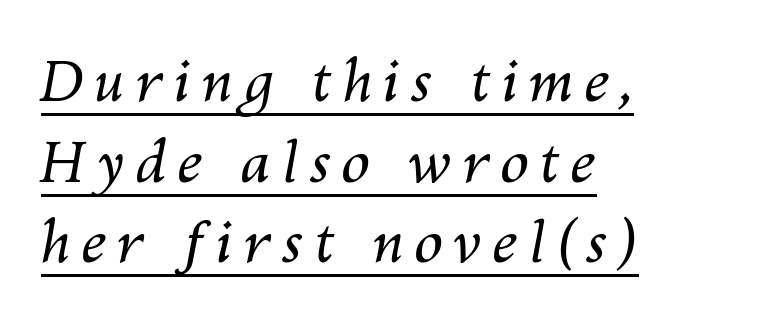
{"italic": "yes", "lean": "right", "slant_degrees": 10, "bold": "no", "weight": "regular", "width": "normal", "stroke_contrast": "medium", "x_height": "medium", "monospaced": "no", "underline": "yes", "align": "left", "line_spacing": "normal", "line_spacing_ratio": 1.39, "glyph_px": 58}
